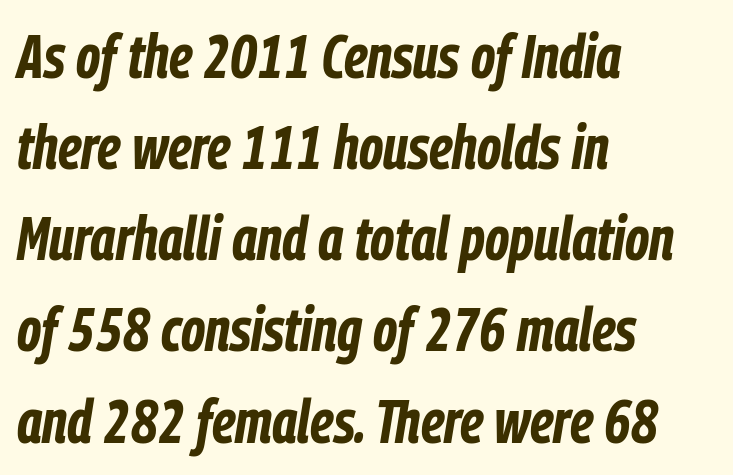
Spacing verdict: proportional, widths tailored to each character. The characters look thick and weighty, a clear bold. Honestly, the row spacing looks completely unremarkable. Reading down the block, your eye returns to a fixed left position each line.
